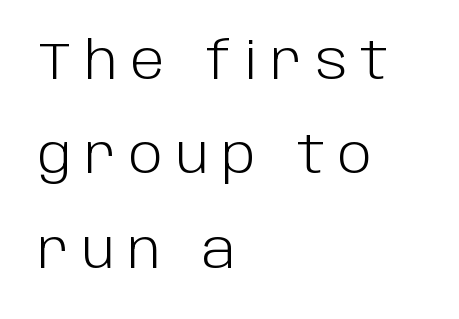
Q: Is the text bold? A: No.
Q: Is the text italic (slanted)? A: No, it is upright.
Q: Is the typeface a serif or a sans-serif typeface? A: Sans-serif.
Q: Is the text underlined? A: No.
Q: How is the paragraph aligned? A: Left-aligned.
Q: Is the spacing between letters normal or unusually wide? A: Unusually wide.
Q: Width (condensed, normal, or wide)? A: Normal.
Q: Stroke contrast? A: Low.
Q: x-height? A: Large.
Q: Monospaced? A: No.
